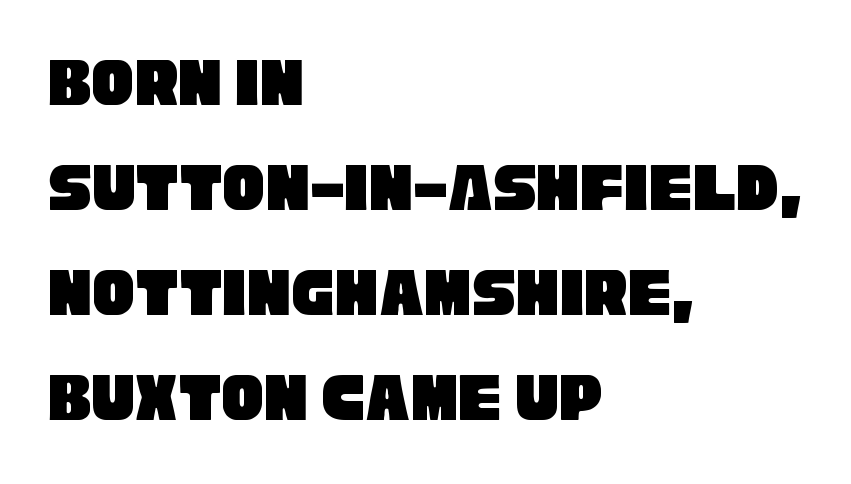
Line spacing here is normal. These lines are rendered in a variable-pitch font. The font family rendered here belongs to the sans-serif group. Clear beneath every line of the passage.
